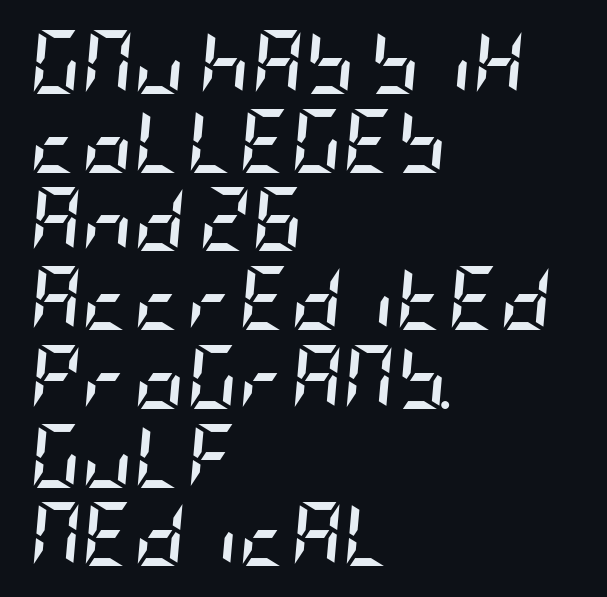
Unmarked baselines from the first word to the last. Bold? Absolutely — the strokes are thick and heavy. The letters sit at their default tracking, neither squeezed nor spread. In terms of posture, this sample is oblique.
